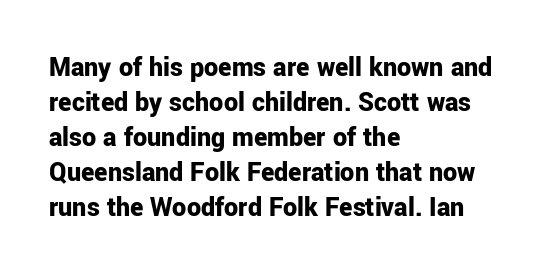
Q: Is the text bold? A: Yes.
Q: Is the text italic (slanted)? A: No, it is upright.
Q: Is the typeface a serif or a sans-serif typeface? A: Sans-serif.
Q: Is the text underlined? A: No.
Q: How is the paragraph aligned? A: Left-aligned.
Q: Is the spacing between letters normal or unusually wide? A: Normal.
Q: Is the spacing between lines tight, normal or loose? A: Normal.
Q: Width (condensed, normal, or wide)? A: Normal.
Q: Stroke contrast? A: Low.
Q: x-height? A: Medium.
Q: Monospaced? A: No.
